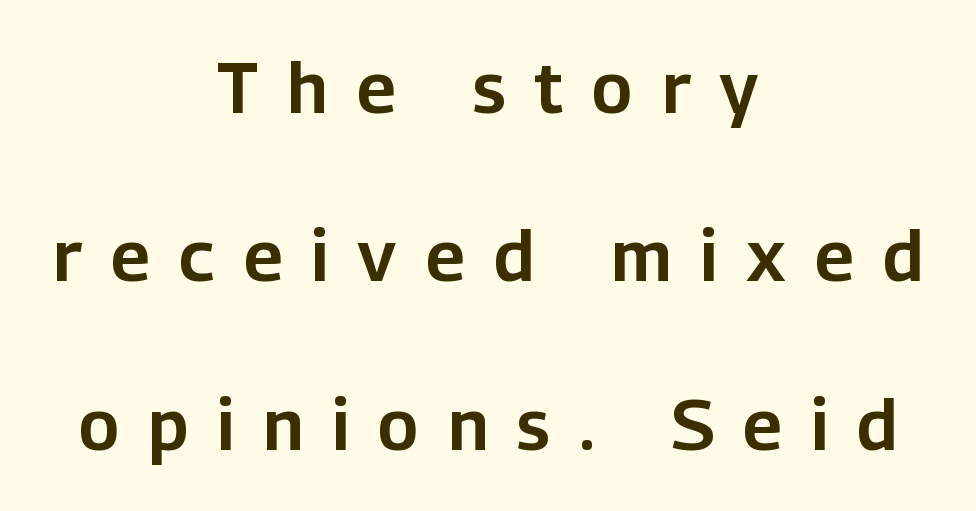
Q: Is the text italic (slanted)? A: No, it is upright.
Q: Is the typeface a serif or a sans-serif typeface? A: Sans-serif.
Q: Is the text underlined? A: No.
Q: How is the paragraph aligned? A: Centered.
Q: Is the spacing between letters normal or unusually wide? A: Unusually wide.
Q: Is the spacing between lines tight, normal or loose? A: Loose.
Q: Width (condensed, normal, or wide)? A: Normal.
Q: Stroke contrast? A: Low.
Q: x-height? A: Medium.
Q: Monospaced? A: No.
